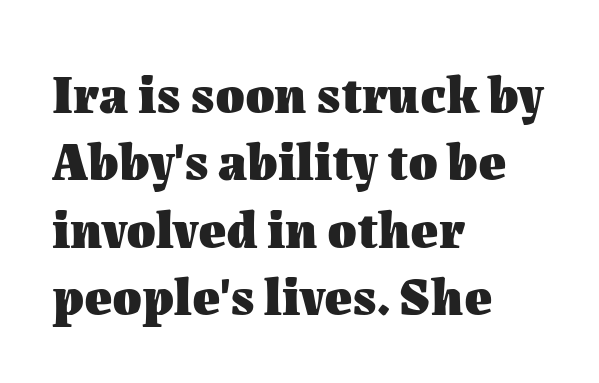
The image shows 53 px heavy type, upright; set left-aligned, normal line spacing (1.27x), normal letter spacing, not underlined; medium stroke contrast and a medium x-height.
